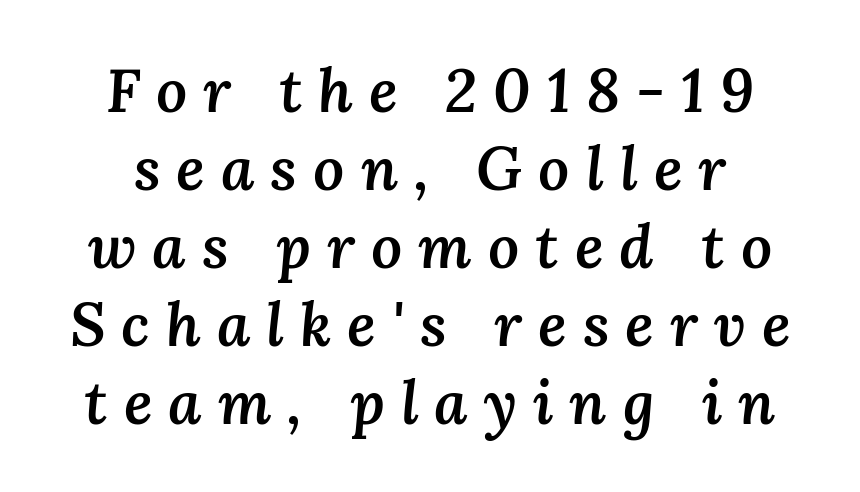
The letters advance in unequal steps, a hallmark of proportional type. The text carries the slant typical of an italic or oblique font. Spacing between characters has been opened up far beyond the box default. The passage shown stacks its lines at a standard gap.
